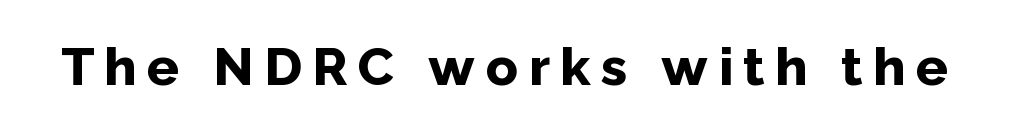
The image shows 53 px bold sans-serif type, upright; set unusually wide letter spacing (+0.2 em), not underlined; low stroke contrast and a medium x-height.
